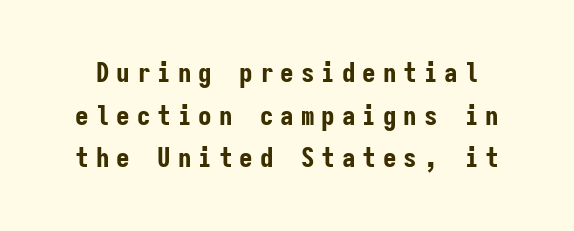
{"italic": "no", "bold": "yes", "underline": "no", "line_spacing": "normal", "line_spacing_ratio": 1.58, "letter_spacing": "wide", "letter_spacing_em": 0.26, "glyph_px": 27}
